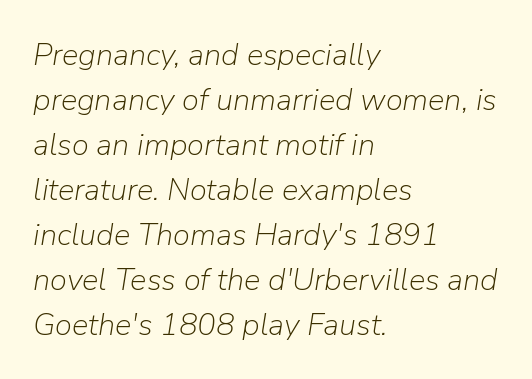
Q: Is the text bold? A: No.
Q: Is the text italic (slanted)? A: Yes, it leans right by about 9 degrees.
Q: Is the text underlined? A: No.
Q: How is the paragraph aligned? A: Left-aligned.
Q: Is the spacing between letters normal or unusually wide? A: Normal.
Q: Is the spacing between lines tight, normal or loose? A: Normal.
Q: Width (condensed, normal, or wide)? A: Normal.
Q: Stroke contrast? A: Low.
Q: x-height? A: Medium.
Q: Monospaced? A: No.
